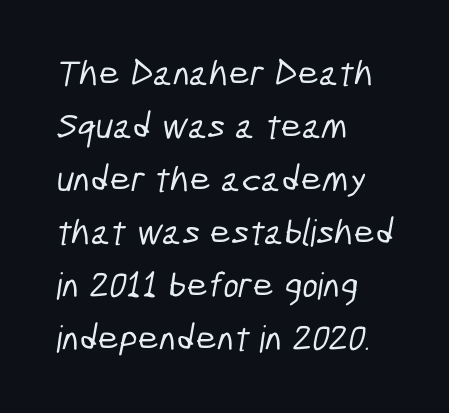
{"serif": "no", "width": "condensed", "stroke_contrast": "low", "x_height": "medium", "monospaced": "no", "underline": "no", "align": "left", "line_spacing": "normal", "line_spacing_ratio": 1.43, "letter_spacing": "normal", "letter_spacing_em": 0.0, "glyph_px": 37}
